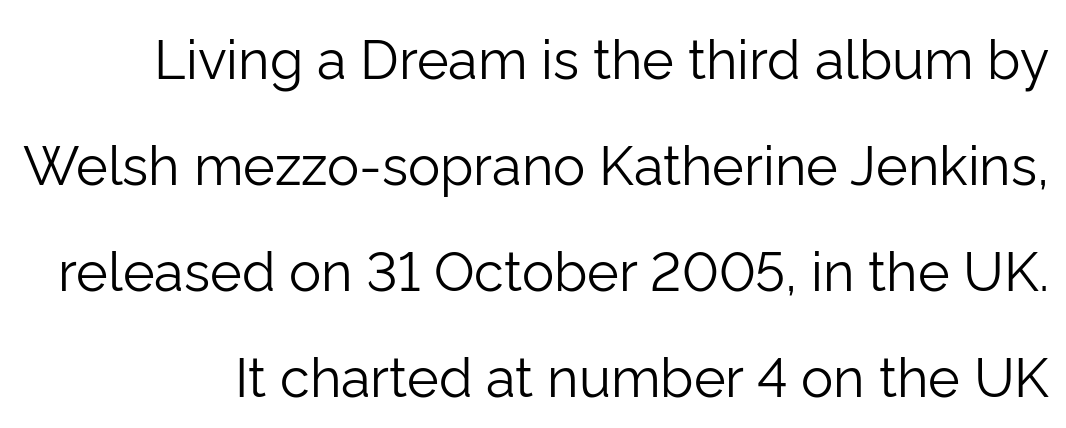
The image shows 54 px light sans-serif type, upright; set right-aligned, loose line spacing (1.96x), normal letter spacing, not underlined; low stroke contrast and a medium x-height.
